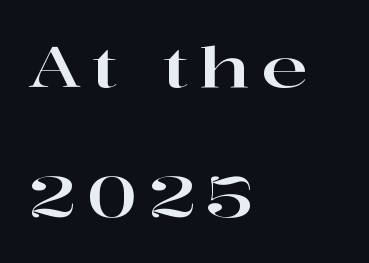
Does the copy run flush right? No — it runs flush left. Successive baselines arrive slowly, with a big drop between each. Decoration check: the copy has no underline. Font category for this specimen: serif. Spacing verdict: proportional, widths tailored to each character.
